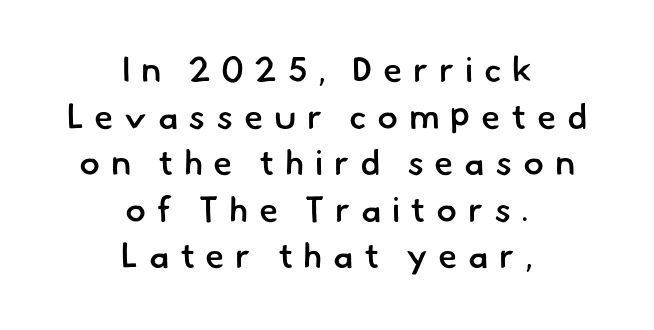
{"serif": "no", "bold": "semi", "weight": "semibold", "width": "normal", "stroke_contrast": "low", "x_height": "small", "monospaced": "no", "underline": "no", "align": "center", "line_spacing": "normal", "line_spacing_ratio": 1.33, "letter_spacing": "wide", "letter_spacing_em": 0.3, "glyph_px": 35}
